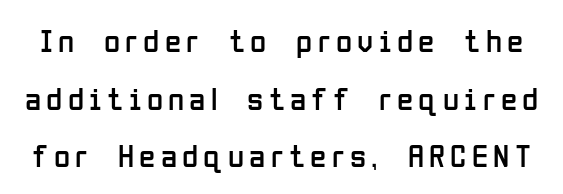
{"serif": "no", "italic": "no", "bold": "no", "weight": "regular", "width": "condensed", "stroke_contrast": "low", "x_height": "medium", "monospaced": "no", "underline": "no", "line_spacing_ratio": 1.75, "glyph_px": 33}
